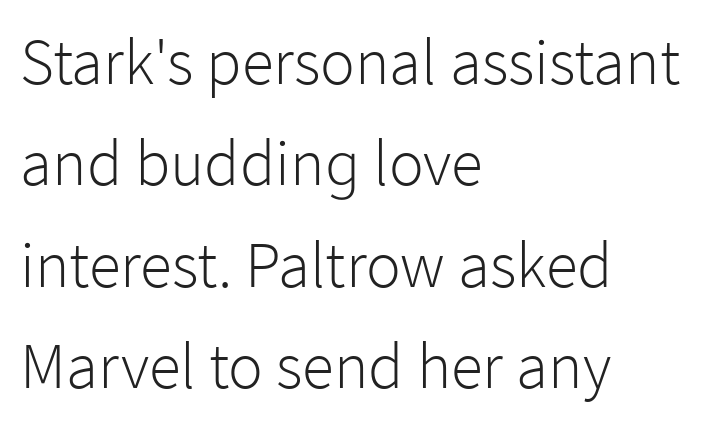
{"serif": "no", "italic": "no", "bold": "no", "weight": "light", "width": "normal", "stroke_contrast": "low", "x_height": "medium", "monospaced": "no", "underline": "no", "align": "left", "line_spacing": "normal", "line_spacing_ratio": 1.56, "letter_spacing": "normal", "letter_spacing_em": 0.0, "glyph_px": 65}
